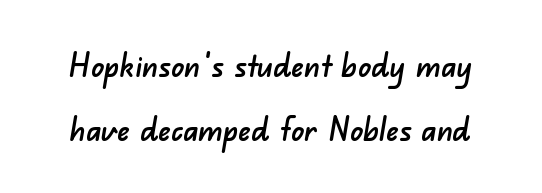
The image shows 32 px sans-serif type; set loose line spacing (1.99x), normal letter spacing, not underlined; low stroke contrast and a small x-height.
